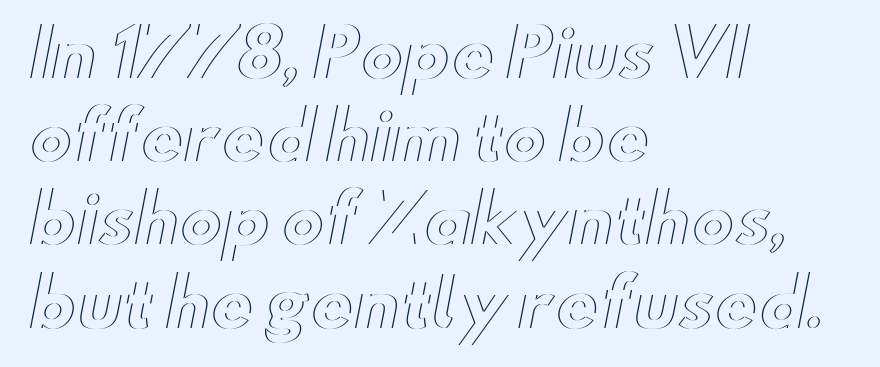
The image shows 65 px wide type; set left-aligned, normal line spacing (1.28x), normal letter spacing, not underlined; a small x-height.
